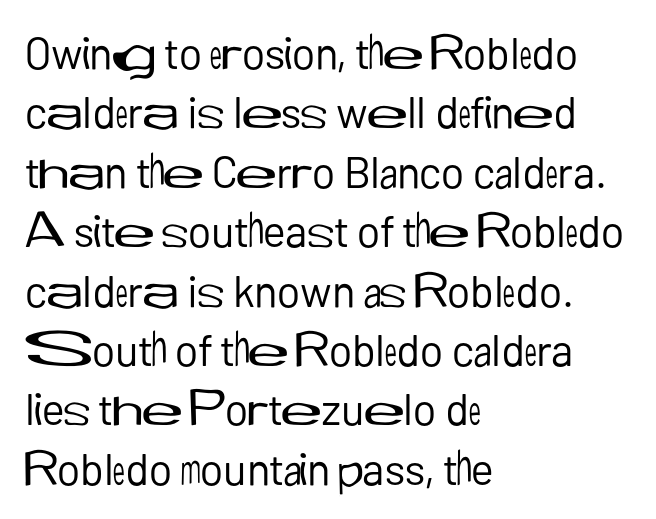
{"serif": "no", "italic": "no", "bold": "no", "weight": "regular", "width": "normal", "stroke_contrast": "low", "x_height": "medium", "monospaced": "no", "underline": "no", "align": "left", "line_spacing": "normal", "line_spacing_ratio": 1.35, "letter_spacing": "normal", "letter_spacing_em": 0.0, "glyph_px": 44}
